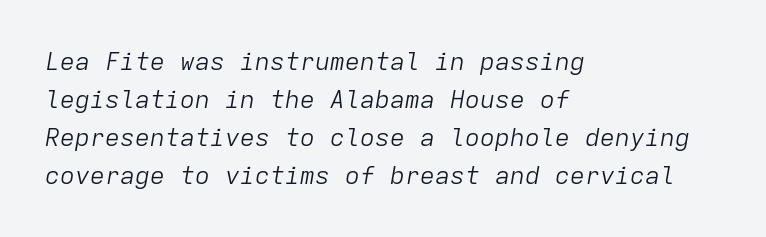
Q: Is the text bold? A: No.
Q: Is the text italic (slanted)? A: Yes, it leans right by about 9 degrees.
Q: Is the text underlined? A: No.
Q: How is the paragraph aligned? A: Left-aligned.
Q: Is the spacing between letters normal or unusually wide? A: Normal.
Q: Is the spacing between lines tight, normal or loose? A: Normal.
